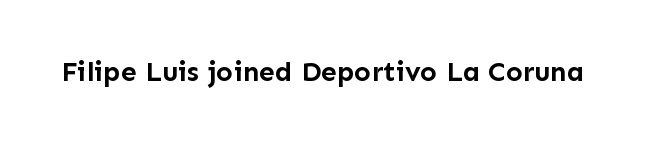
{"serif": "no", "italic": "no", "bold": "yes", "weight": "semibold", "width": "normal", "stroke_contrast": "low", "x_height": "medium", "monospaced": "no", "underline": "no", "letter_spacing": "normal", "letter_spacing_em": 0.0, "glyph_px": 28}
